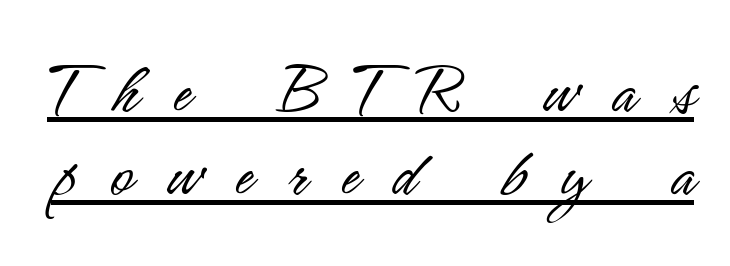
{"serif": "no", "bold": "no", "weight": "light", "width": "condensed", "stroke_contrast": "low", "x_height": "small", "monospaced": "no", "underline": "yes", "line_spacing": "tight", "line_spacing_ratio": 1.08, "letter_spacing": "wide", "letter_spacing_em": 0.45, "glyph_px": 77}
